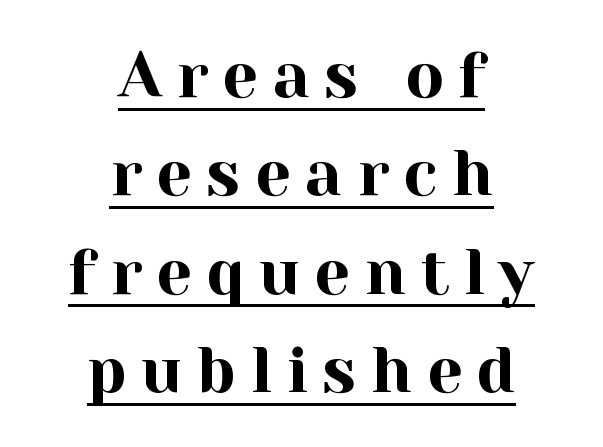
{"serif": "yes", "italic": "no", "width": "normal", "x_height": "medium", "monospaced": "no", "underline": "yes", "align": "center", "line_spacing": "normal", "line_spacing_ratio": 1.56, "letter_spacing": "wide", "letter_spacing_em": 0.23, "glyph_px": 63}
